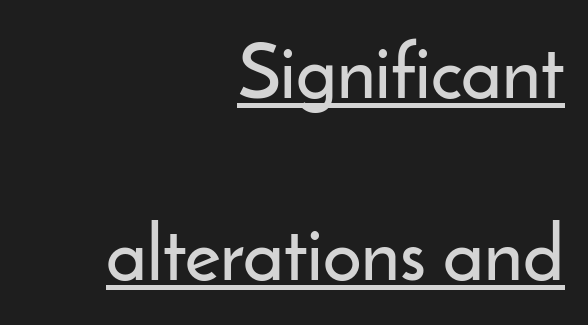
Q: Is the text italic (slanted)? A: No, it is upright.
Q: Is the typeface a serif or a sans-serif typeface? A: Sans-serif.
Q: Is the text underlined? A: Yes.
Q: How is the paragraph aligned? A: Right-aligned.
Q: Is the spacing between letters normal or unusually wide? A: Normal.
Q: Is the spacing between lines tight, normal or loose? A: Loose.
Q: Width (condensed, normal, or wide)? A: Normal.
Q: Stroke contrast? A: Low.
Q: x-height? A: Small.
Q: Monospaced? A: No.
